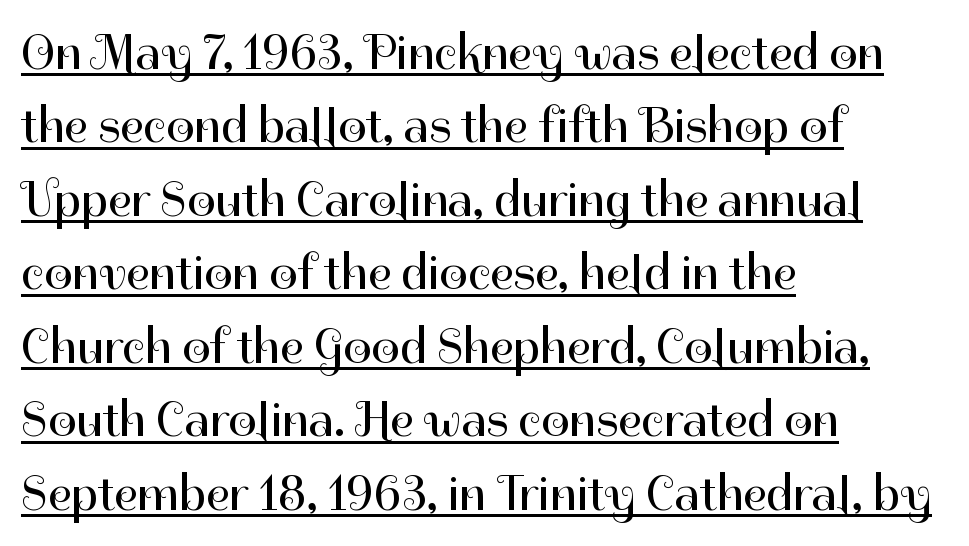
Q: Is the text bold? A: No.
Q: Is the text italic (slanted)? A: No, it is upright.
Q: Is the typeface a serif or a sans-serif typeface? A: Sans-serif.
Q: Is the text underlined? A: Yes.
Q: How is the paragraph aligned? A: Left-aligned.
Q: Is the spacing between letters normal or unusually wide? A: Normal.
Q: Is the spacing between lines tight, normal or loose? A: Normal.
Q: Width (condensed, normal, or wide)? A: Normal.
Q: Stroke contrast? A: High.
Q: x-height? A: Medium.
Q: Monospaced? A: No.
